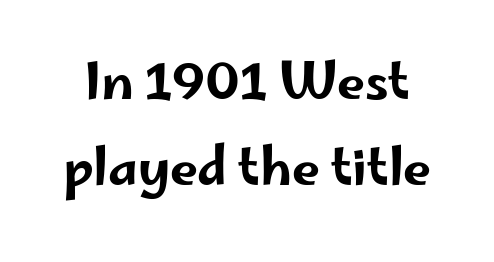
{"serif": "no", "italic": "no", "width": "wide", "stroke_contrast": "low", "x_height": "small", "monospaced": "no", "underline": "no", "line_spacing_ratio": 1.73, "letter_spacing": "normal", "letter_spacing_em": 0.0, "glyph_px": 50}
